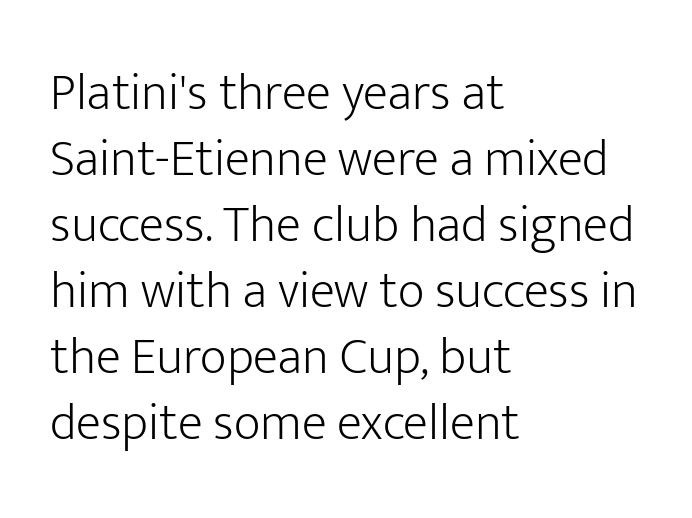
Q: Is the text bold? A: No.
Q: Is the text italic (slanted)? A: No, it is upright.
Q: Is the typeface a serif or a sans-serif typeface? A: Sans-serif.
Q: Is the text underlined? A: No.
Q: How is the paragraph aligned? A: Left-aligned.
Q: Is the spacing between letters normal or unusually wide? A: Normal.
Q: Is the spacing between lines tight, normal or loose? A: Normal.
Q: Width (condensed, normal, or wide)? A: Normal.
Q: Stroke contrast? A: Low.
Q: x-height? A: Medium.
Q: Monospaced? A: No.
